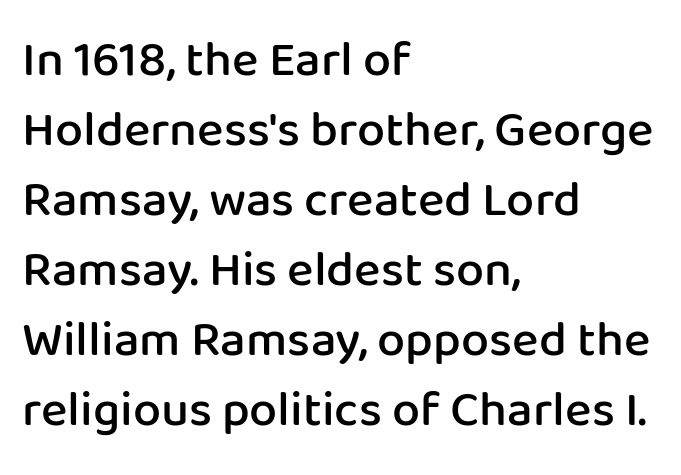
The image shows 50 px semibold sans-serif type, upright; set left-aligned, normal line spacing (1.4x), normal letter spacing, not underlined; low stroke contrast and a medium x-height.
